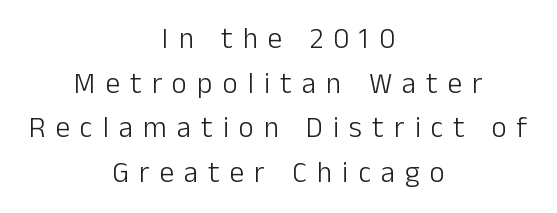
The image shows 29 px light sans-serif type, upright; set centered, normal line spacing (1.54x), unusually wide letter spacing (+0.35 em), not underlined; low stroke contrast and a medium x-height.
